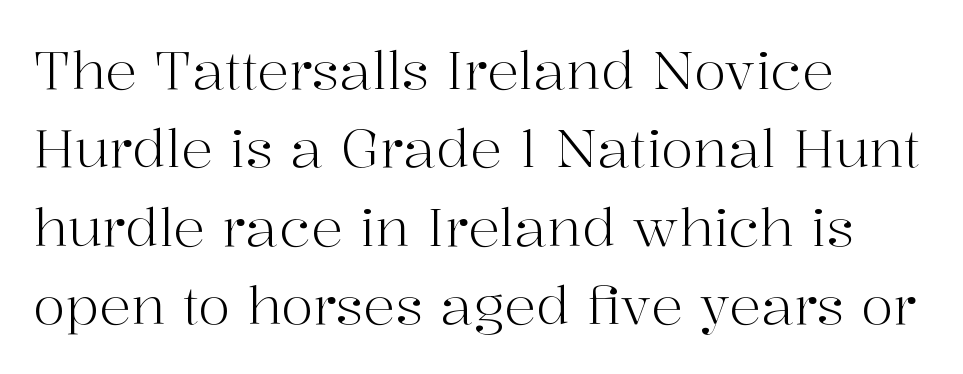
Q: Is the text bold? A: No.
Q: Is the text italic (slanted)? A: No, it is upright.
Q: Is the typeface a serif or a sans-serif typeface? A: Serif.
Q: Is the text underlined? A: No.
Q: How is the paragraph aligned? A: Left-aligned.
Q: Is the spacing between letters normal or unusually wide? A: Normal.
Q: Is the spacing between lines tight, normal or loose? A: Normal.
Q: Width (condensed, normal, or wide)? A: Normal.
Q: Stroke contrast? A: High.
Q: x-height? A: Medium.
Q: Monospaced? A: No.
